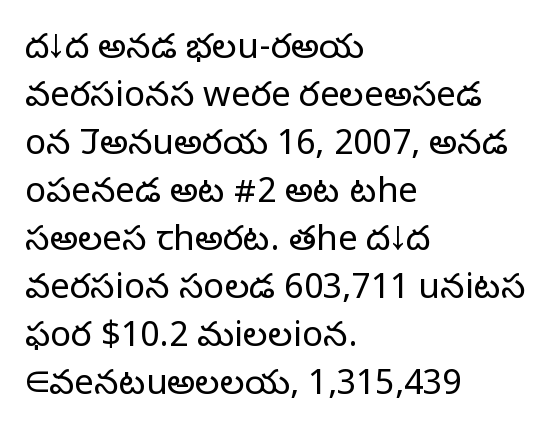
Q: Is the text bold? A: No.
Q: Is the text italic (slanted)? A: No, it is upright.
Q: Is the typeface a serif or a sans-serif typeface? A: Sans-serif.
Q: Is the text underlined? A: No.
Q: How is the paragraph aligned? A: Left-aligned.
Q: Is the spacing between letters normal or unusually wide? A: Normal.
Q: Is the spacing between lines tight, normal or loose? A: Normal.
Q: Width (condensed, normal, or wide)? A: Normal.
Q: Stroke contrast? A: Low.
Q: x-height? A: Medium.
Q: Monospaced? A: No.
